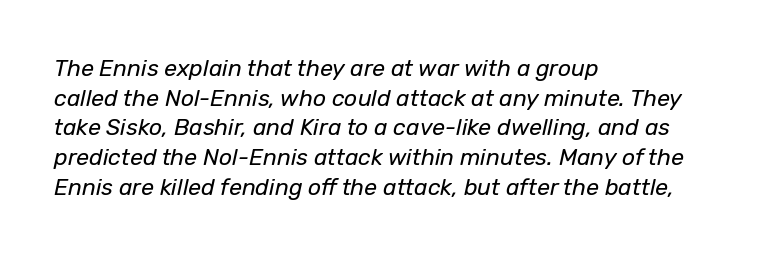
Baseline-to-baseline distance is the conventional proportion of letter height. Does the copy run flush right? No — it runs flush left. Rendered with sloped, italic letterforms. The words here are not underlined. Heft: none added — not bold.
